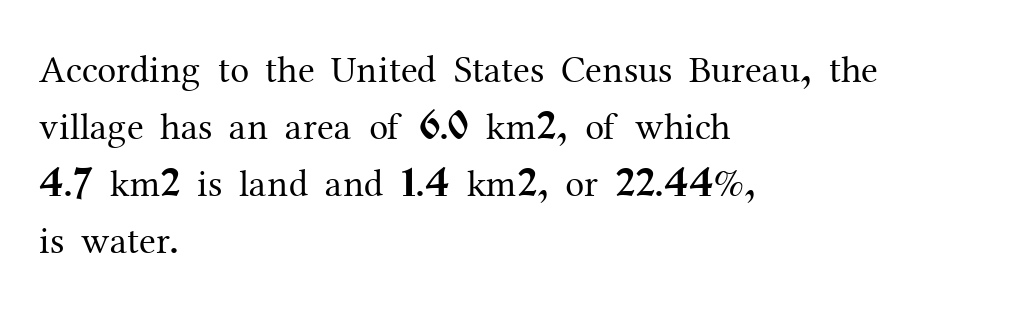
Layout note: lines flush left. Spacing verdict: proportional, widths tailored to each character. Descenders are the only things crossing below the line. Does the type have serifs? Yes, each stem ends in a small foot. There is no visible air inserted between adjacent glyphs.
